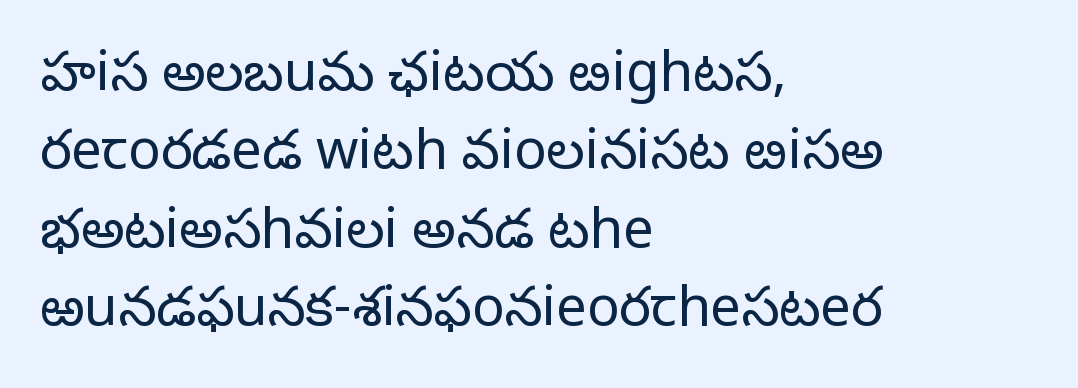
These glyphs show unthickened strokes, regular width or finer. Looks like regular typesetting: each glyph gets only the width it needs. The line texture is even and compact thanks to regular tracking. Just letters on the line, the space beneath them empty. The vertical gap from one line to the next is medium.
